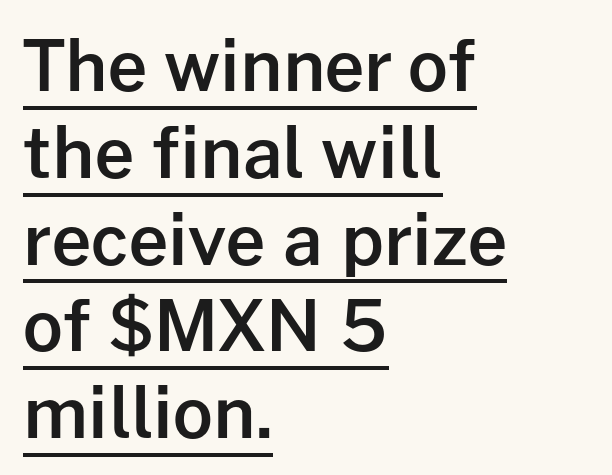
Q: Is the text bold? A: Semi-bold.
Q: Is the text italic (slanted)? A: No, it is upright.
Q: Is the typeface a serif or a sans-serif typeface? A: Sans-serif.
Q: Is the text underlined? A: Yes.
Q: How is the paragraph aligned? A: Left-aligned.
Q: Is the spacing between letters normal or unusually wide? A: Normal.
Q: Width (condensed, normal, or wide)? A: Normal.
Q: Stroke contrast? A: Low.
Q: x-height? A: Medium.
Q: Monospaced? A: No.
